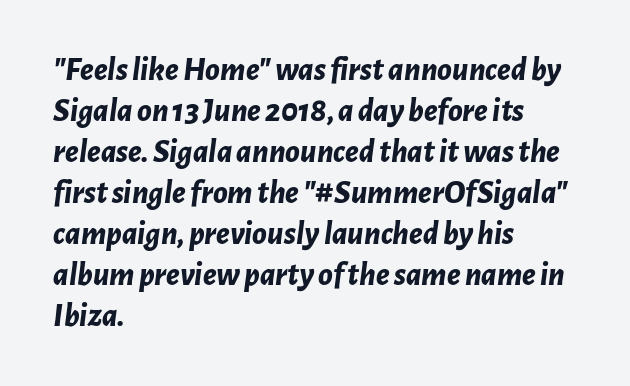
The letterforms sit shoulder to shoulder at normal distance. Typeset ragged right — the left edge is the straight one. This sample has the flowing, uneven cadence of proportional lettering. Descenders hang freely into open space. Heft: maximum for text — a bold. In terms of posture, this sample is oblique.
